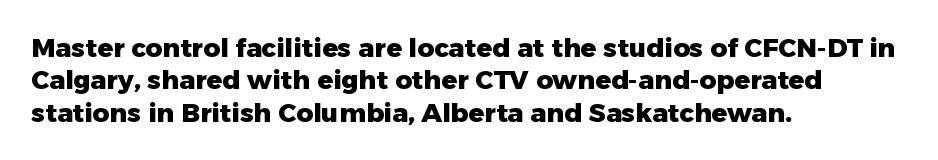
The image shows 26 px bold type, upright; set left-aligned, normal line spacing (1.25x), normal letter spacing, not underlined.
